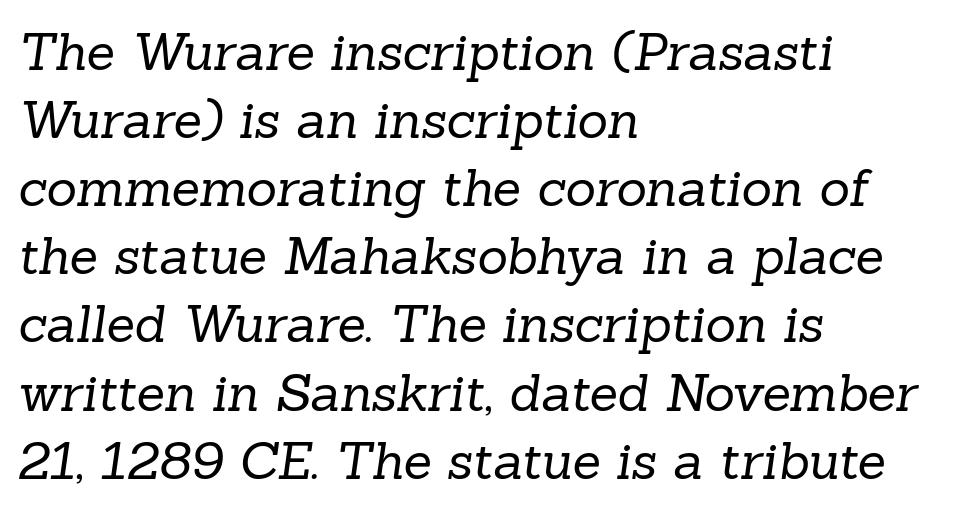
{"serif": "yes", "bold": "no", "weight": "regular", "width": "normal", "stroke_contrast": "low", "x_height": "medium", "monospaced": "no", "underline": "no", "align": "left", "line_spacing": "normal", "line_spacing_ratio": 1.31, "letter_spacing": "normal", "letter_spacing_em": 0.0, "glyph_px": 52}
